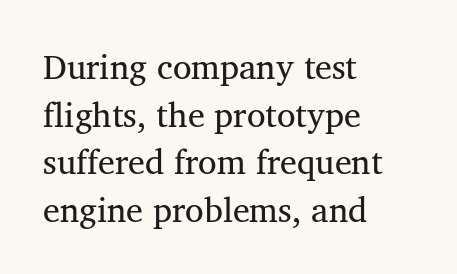
Q: Is the text bold? A: No.
Q: Is the typeface a serif or a sans-serif typeface? A: Serif.
Q: Is the text underlined? A: No.
Q: How is the paragraph aligned? A: Left-aligned.
Q: Is the spacing between letters normal or unusually wide? A: Normal.
Q: Is the spacing between lines tight, normal or loose? A: Normal.
Q: Width (condensed, normal, or wide)? A: Normal.
Q: Stroke contrast? A: Medium.
Q: x-height? A: Medium.
Q: Monospaced? A: No.
